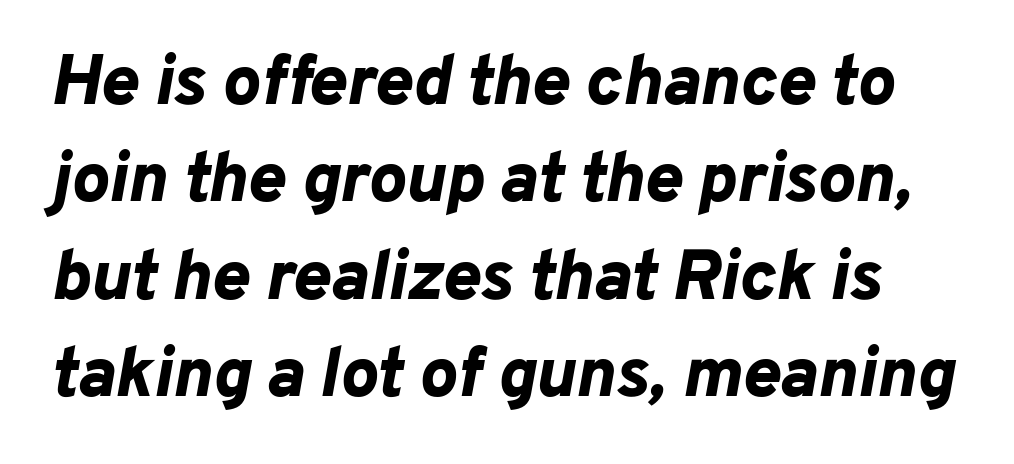
Q: Is the text bold? A: Yes.
Q: Is the text italic (slanted)? A: Yes, it leans right by about 10 degrees.
Q: Is the text underlined? A: No.
Q: Is the spacing between letters normal or unusually wide? A: Normal.
Q: Is the spacing between lines tight, normal or loose? A: Normal.
Q: Width (condensed, normal, or wide)? A: Normal.
Q: Stroke contrast? A: Low.
Q: x-height? A: Medium.
Q: Monospaced? A: No.
